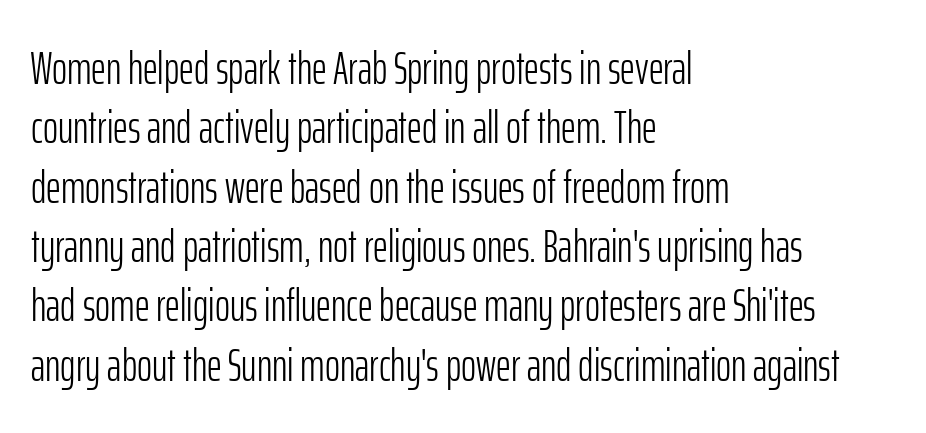
Q: Is the text bold? A: No.
Q: Is the text italic (slanted)? A: No, it is upright.
Q: Is the typeface a serif or a sans-serif typeface? A: Sans-serif.
Q: Is the text underlined? A: No.
Q: How is the paragraph aligned? A: Left-aligned.
Q: Is the spacing between letters normal or unusually wide? A: Normal.
Q: Is the spacing between lines tight, normal or loose? A: Normal.
Q: Width (condensed, normal, or wide)? A: Condensed.
Q: Stroke contrast? A: Low.
Q: x-height? A: Medium.
Q: Monospaced? A: No.
